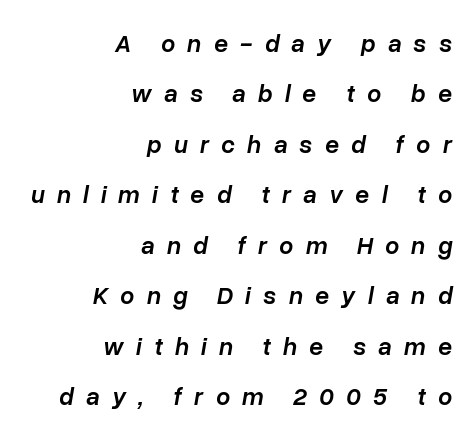
{"italic": "yes", "lean": "right", "slant_degrees": 10, "bold": "semi", "underline": "no", "align": "right", "line_spacing": "loose", "line_spacing_ratio": 2.02, "letter_spacing": "wide", "letter_spacing_em": 0.49, "glyph_px": 25}
